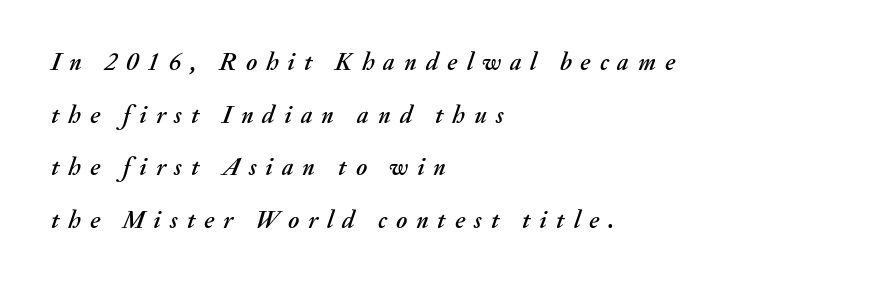
{"italic": "yes", "lean": "right", "slant_degrees": 20, "underline": "no", "align": "left", "line_spacing": "loose", "line_spacing_ratio": 2.11, "letter_spacing": "wide", "letter_spacing_em": 0.36, "glyph_px": 25}
